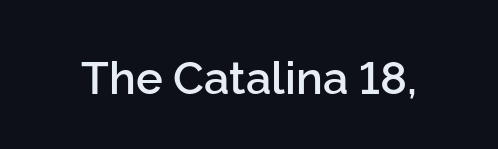
{"serif": "no", "italic": "no", "bold": "semi", "weight": "semibold", "width": "normal", "stroke_contrast": "low", "x_height": "medium", "monospaced": "no", "underline": "no", "letter_spacing": "normal", "letter_spacing_em": 0.0, "glyph_px": 45}
